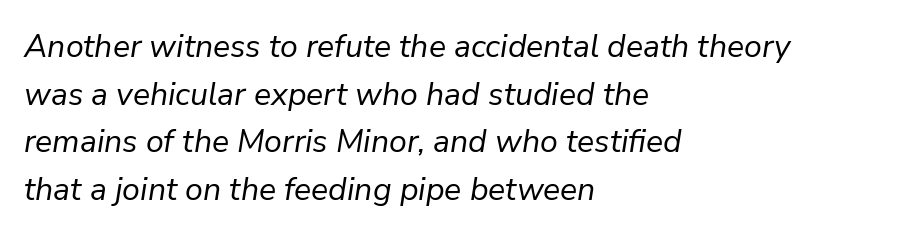
{"italic": "yes", "lean": "right", "slant_degrees": 9, "bold": "no", "weight": "regular", "width": "normal", "stroke_contrast": "low", "x_height": "medium", "monospaced": "no", "underline": "no", "align": "left", "line_spacing": "normal", "line_spacing_ratio": 1.49, "letter_spacing": "normal", "letter_spacing_em": 0.0, "glyph_px": 32}
